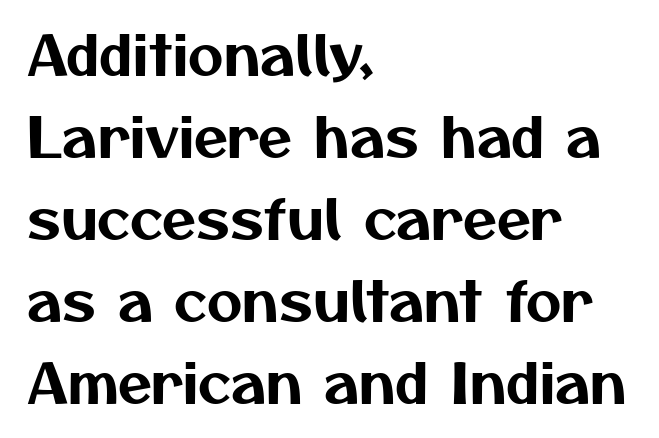
Tracking here is standard; glyphs follow each other at the usual distance. Note the varied advance widths — an 'i' is clearly narrower than an 'm'. The vertical gap from one line to the next is medium. The lines in this sample share a left origin and differ only in where they stop. Each row of text sits above clean, open space.
